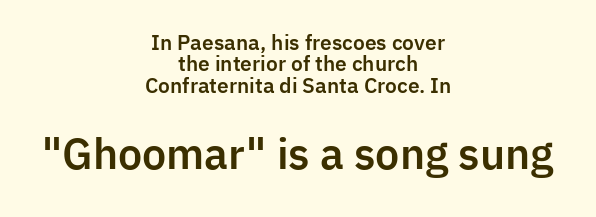
Notice how descenders almost collide with the ascenders below — that's tight leading. The passage shown has conventional tracking throughout. The passage shown is typeset with a sans-serif family. Posture: upright roman. Looks like regular typesetting: each glyph gets only the width it needs.
